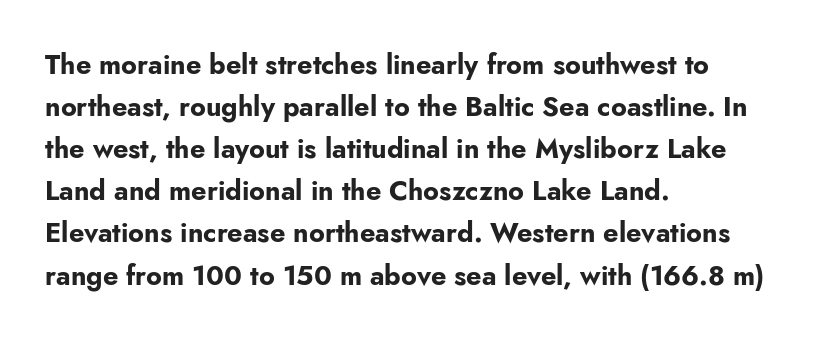
Q: Is the text bold? A: Yes.
Q: Is the text italic (slanted)? A: No, it is upright.
Q: Is the text underlined? A: No.
Q: How is the paragraph aligned? A: Left-aligned.
Q: Is the spacing between letters normal or unusually wide? A: Normal.
Q: Is the spacing between lines tight, normal or loose? A: Normal.
